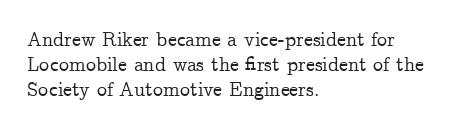
The image shows 20 px text type, upright; set left-aligned, normal line spacing (1.26x), normal letter spacing, not underlined.
